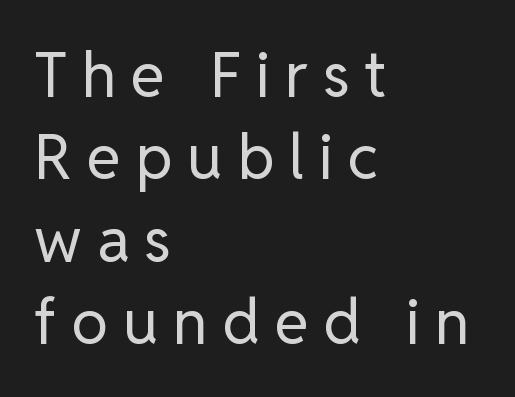
{"serif": "no", "italic": "no", "bold": "no", "weight": "regular", "width": "normal", "stroke_contrast": "low", "x_height": "medium", "monospaced": "no", "underline": "no", "align": "left", "line_spacing": "normal", "line_spacing_ratio": 1.33, "letter_spacing": "wide", "letter_spacing_em": 0.24, "glyph_px": 62}
